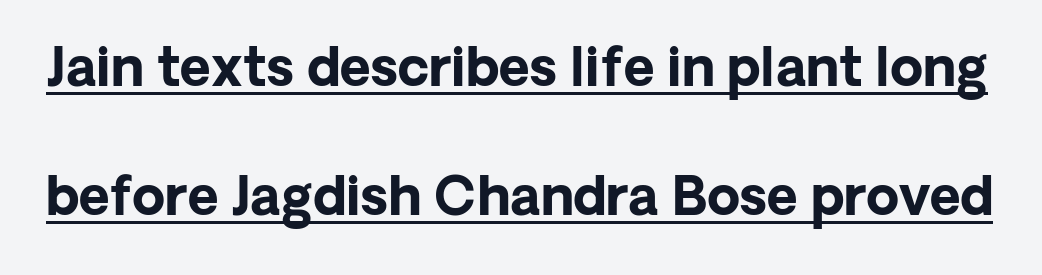
The image shows 53 px bold sans-serif type, upright; set loose line spacing (2.43x), normal letter spacing, underlined; low stroke contrast and a medium x-height.
